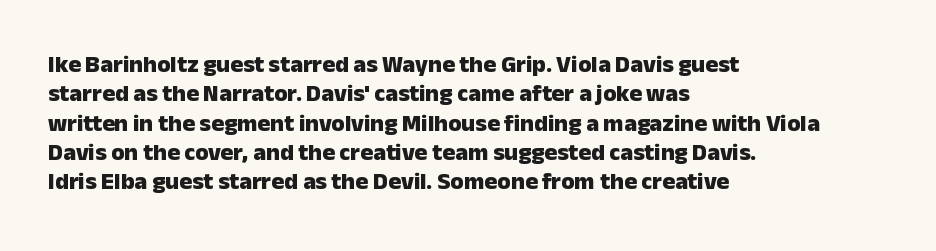
Check the space under the baseline: it is left empty. Words appear dense and cohesive because spacing is normal. Summary of weight: heavy, a full bold. Caption: multi-line text, flush left, ragged right.
